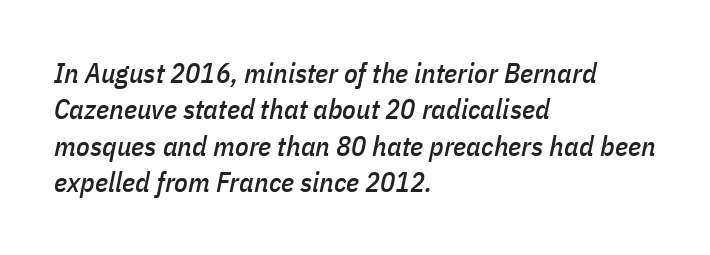
The image shows 28 px condensed type, italic (leaning right); set left-aligned, normal line spacing (1.3x), normal letter spacing, not underlined; low stroke contrast and a medium x-height.
